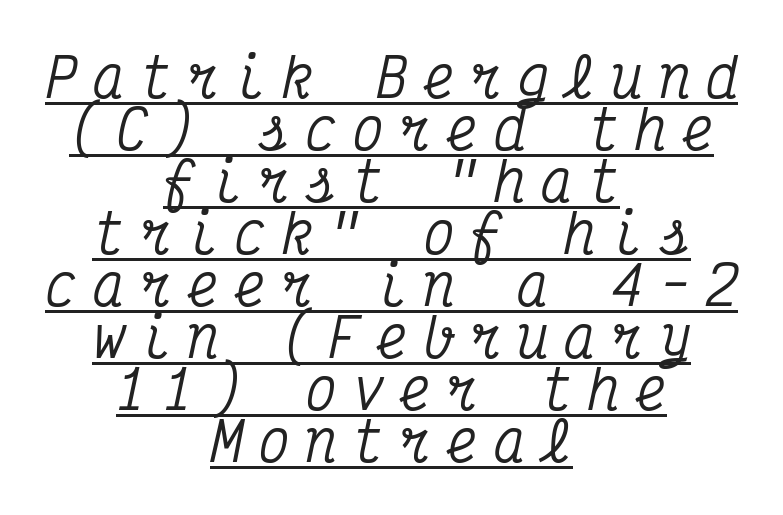
Q: Is the text italic (slanted)? A: Yes, it leans right by about 12 degrees.
Q: Is the typeface a serif or a sans-serif typeface? A: Serif.
Q: Is the text underlined? A: Yes.
Q: How is the paragraph aligned? A: Centered.
Q: Is the spacing between letters normal or unusually wide? A: Unusually wide.
Q: Is the spacing between lines tight, normal or loose? A: Tight.
Q: Width (condensed, normal, or wide)? A: Condensed.
Q: Stroke contrast? A: Medium.
Q: x-height? A: Medium.
Q: Monospaced? A: Yes.
